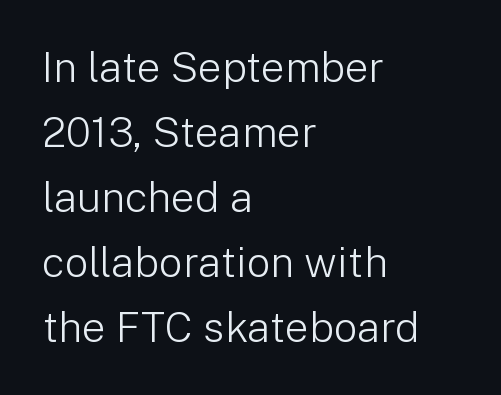
Q: Is the text bold? A: No.
Q: Is the text italic (slanted)? A: No, it is upright.
Q: Is the typeface a serif or a sans-serif typeface? A: Sans-serif.
Q: Is the text underlined? A: No.
Q: How is the paragraph aligned? A: Left-aligned.
Q: Is the spacing between letters normal or unusually wide? A: Normal.
Q: Is the spacing between lines tight, normal or loose? A: Normal.
Q: Width (condensed, normal, or wide)? A: Normal.
Q: Stroke contrast? A: Low.
Q: x-height? A: Medium.
Q: Monospaced? A: No.
